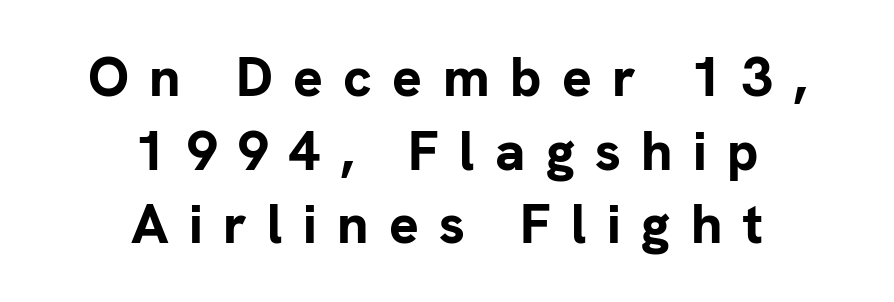
Spacing verdict: proportional, widths tailored to each character. Are there feet on the stems? There aren't — it's a sans. The designer left line spacing at the default. Plenty of ink on the page — the face is bold. The font's upright variant was chosen for this text.
